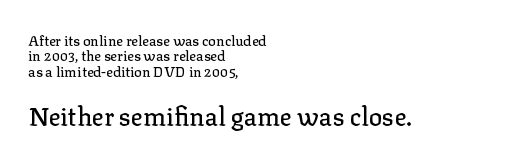
Q: Is the text italic (slanted)? A: No, it is upright.
Q: Is the text underlined? A: No.
Q: How is the paragraph aligned? A: Left-aligned.
Q: Is the spacing between letters normal or unusually wide? A: Normal.
Q: Is the spacing between lines tight, normal or loose? A: Tight.
Q: Which block of text is set in a larger size, the first (top) or the second (bottom)? A: The second (bottom) one.
